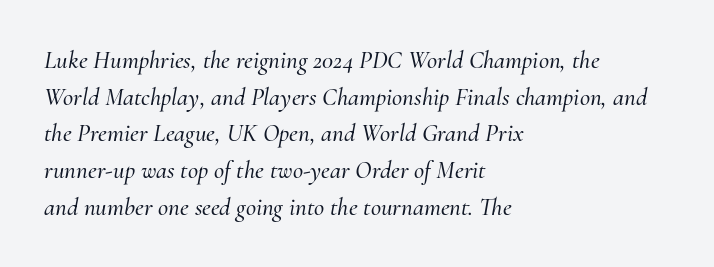
The image shows 25 px text type, italic (leaning right); set left-aligned, normal line spacing (1.47x), normal letter spacing, not underlined.
